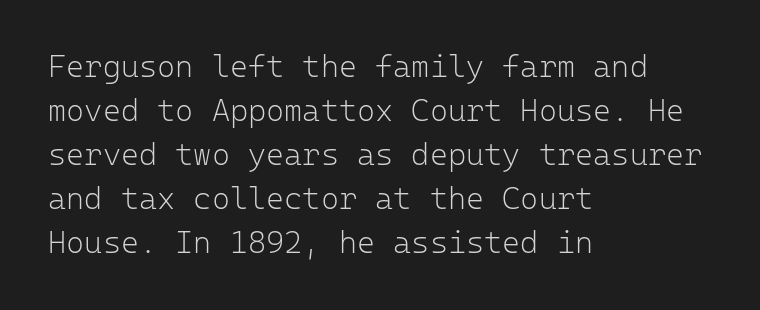
The image shows 31 px light sans-serif type, upright, monospaced; set left-aligned, normal line spacing (1.42x), normal letter spacing, not underlined; low stroke contrast and a medium x-height.
